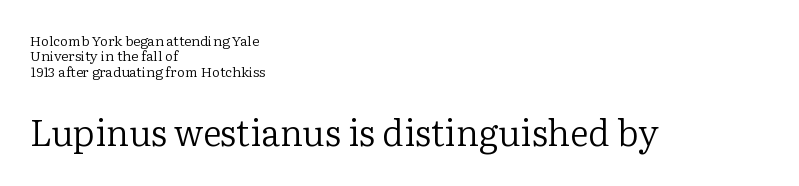
The image shows 36 px regular-weight serif type, upright; set left-aligned, tight line spacing (1.09x), normal letter spacing, not underlined; the second (bottom) block is 2.57x larger; low stroke contrast and a medium x-height.
